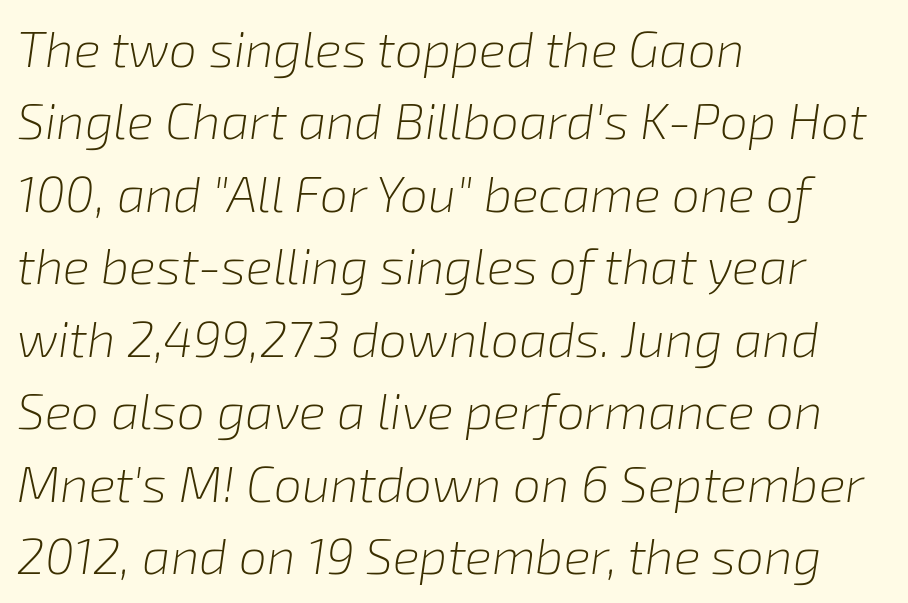
Is the block centered? No — it sits flush against the left margin. Letter spacing: default. Emphasis-style slanted type is in use. Note the varied advance widths — an 'i' is clearly narrower than an 'm'.
